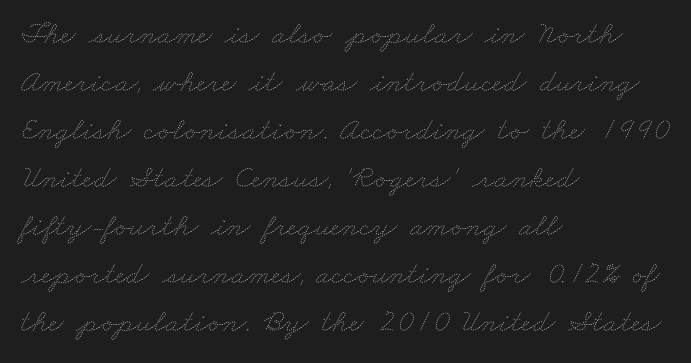
The image shows 32 px thin, wide type; set left-aligned, normal line spacing (1.5x), normal letter spacing, not underlined; low stroke contrast and a small x-height.
